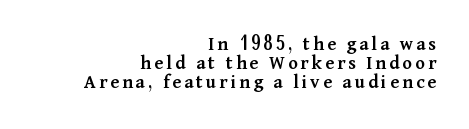
{"italic": "no", "bold": "semi", "underline": "no", "align": "right", "line_spacing": "tight", "line_spacing_ratio": 0.96, "glyph_px": 20}
